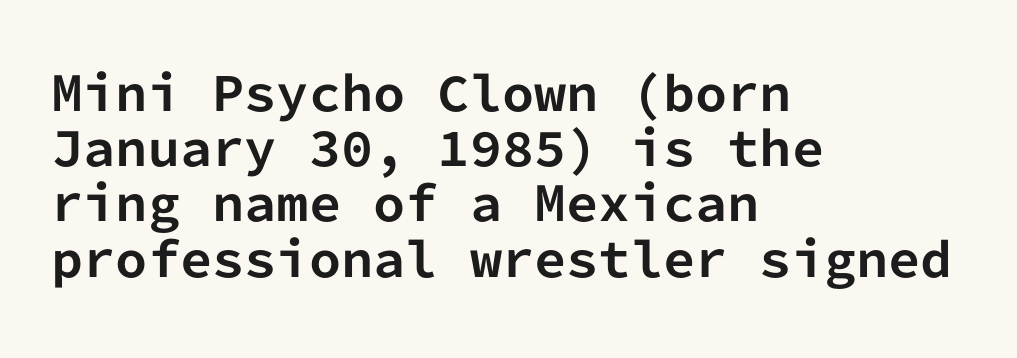
Q: Is the text bold? A: Yes.
Q: Is the text italic (slanted)? A: No, it is upright.
Q: Is the typeface a serif or a sans-serif typeface? A: Sans-serif.
Q: Is the text underlined? A: No.
Q: How is the paragraph aligned? A: Left-aligned.
Q: Is the spacing between letters normal or unusually wide? A: Normal.
Q: Width (condensed, normal, or wide)? A: Normal.
Q: Stroke contrast? A: Low.
Q: x-height? A: Medium.
Q: Monospaced? A: Yes.
